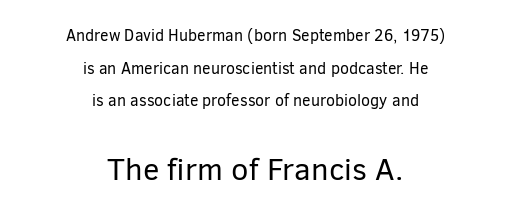
{"serif": "no", "italic": "no", "bold": "no", "weight": "regular", "width": "normal", "stroke_contrast": "low", "x_height": "medium", "monospaced": "no", "underline": "no", "align": "center", "line_spacing": "loose", "line_spacing_ratio": 2.04, "letter_spacing": "normal", "letter_spacing_em": 0.0, "larger_block": "second", "size_ratio": 1.94, "glyph_px": 31}
